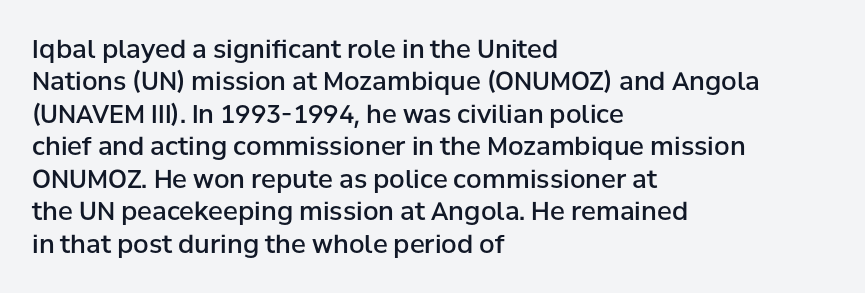
{"italic": "no", "bold": "semi", "underline": "no", "align": "left", "line_spacing": "normal", "line_spacing_ratio": 1.3, "letter_spacing": "normal", "letter_spacing_em": 0.0, "glyph_px": 25}
